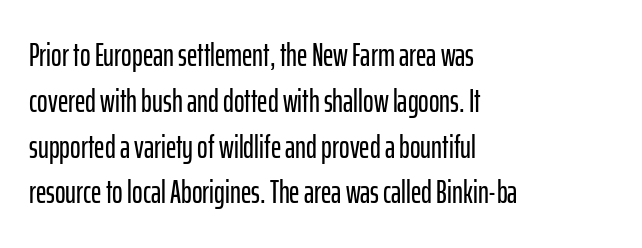
Q: Is the text italic (slanted)? A: No, it is upright.
Q: Is the typeface a serif or a sans-serif typeface? A: Sans-serif.
Q: Is the text underlined? A: No.
Q: How is the paragraph aligned? A: Left-aligned.
Q: Is the spacing between letters normal or unusually wide? A: Normal.
Q: Is the spacing between lines tight, normal or loose? A: Normal.
Q: Width (condensed, normal, or wide)? A: Condensed.
Q: Stroke contrast? A: Low.
Q: x-height? A: Medium.
Q: Monospaced? A: No.
